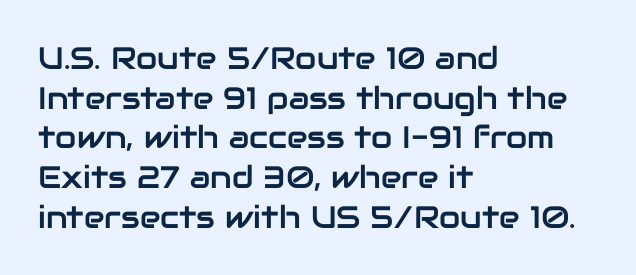
Q: Is the text italic (slanted)? A: No, it is upright.
Q: Is the typeface a serif or a sans-serif typeface? A: Sans-serif.
Q: Is the text underlined? A: No.
Q: How is the paragraph aligned? A: Left-aligned.
Q: Is the spacing between letters normal or unusually wide? A: Normal.
Q: Is the spacing between lines tight, normal or loose? A: Normal.
Q: Width (condensed, normal, or wide)? A: Normal.
Q: Stroke contrast? A: Low.
Q: x-height? A: Medium.
Q: Monospaced? A: No.
